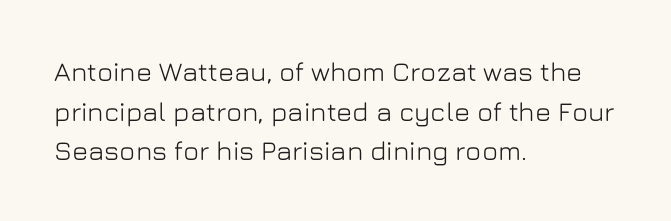
The image shows 27 px text type, upright; set left-aligned, normal line spacing (1.47x), normal letter spacing, not underlined.
